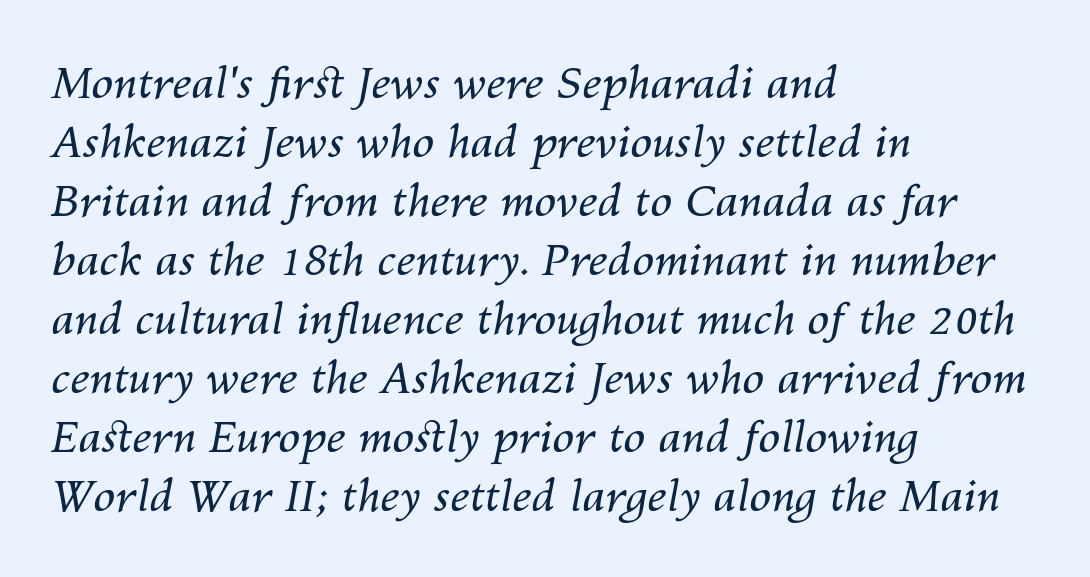
The specimen omits any rule beneath the text block's lines. The whole block is typeset with a tilt. Teacher's note: observe the even left margin — that is flush-left alignment. Letter spacing: default. Spacing verdict: proportional, widths tailored to each character.
